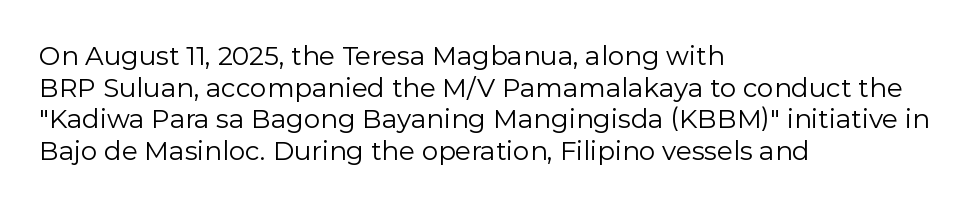
Q: Is the text bold? A: No.
Q: Is the text italic (slanted)? A: No, it is upright.
Q: Is the text underlined? A: No.
Q: How is the paragraph aligned? A: Left-aligned.
Q: Is the spacing between letters normal or unusually wide? A: Normal.
